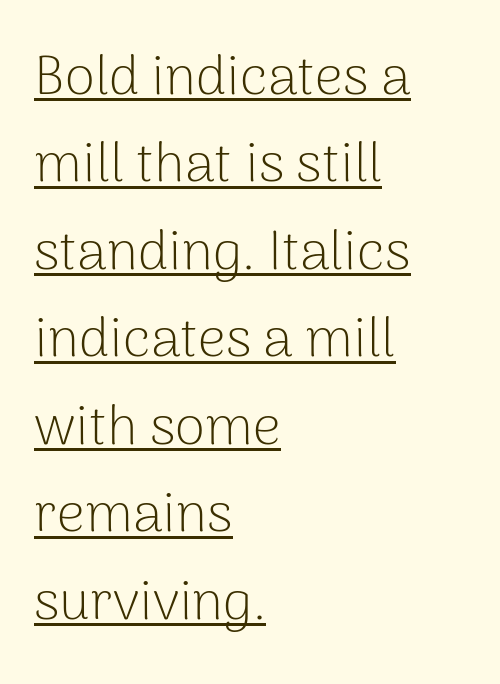
The rendering anchors every line to the left-hand side. Varying glyph widths throughout — classic text-font behaviour. The face looks like a standard text weight, possibly lighter. A continuous stroke trails under the words, as in a hyperlink. Check where the strokes stop: nothing finishes them off — pure sans. A roman cut, with each character standing at attention.
